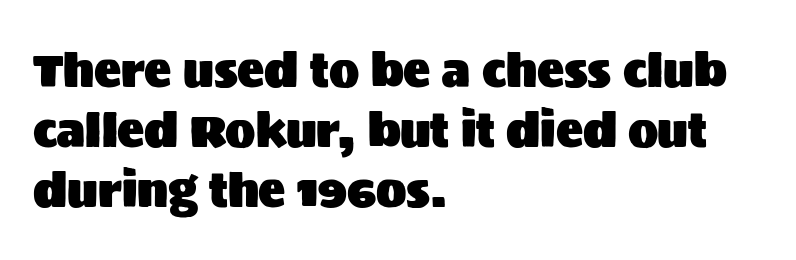
{"serif": "no", "italic": "no", "width": "normal", "stroke_contrast": "medium", "x_height": "large", "monospaced": "no", "underline": "no", "align": "left", "line_spacing": "normal", "line_spacing_ratio": 1.33, "letter_spacing": "normal", "letter_spacing_em": 0.0, "glyph_px": 45}
